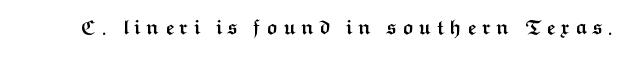
{"italic": "no", "bold": "yes", "underline": "no", "letter_spacing": "wide", "letter_spacing_em": 0.26, "glyph_px": 20}
